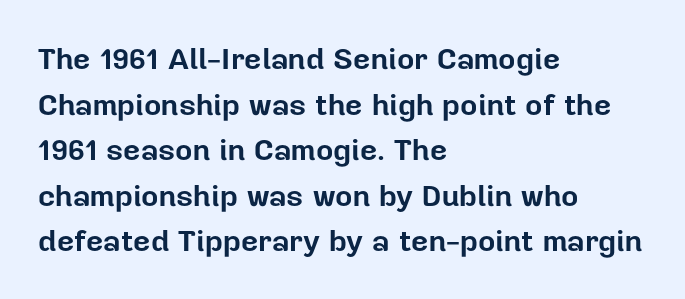
Q: Is the text bold? A: Yes.
Q: Is the text italic (slanted)? A: No, it is upright.
Q: Is the typeface a serif or a sans-serif typeface? A: Sans-serif.
Q: Is the text underlined? A: No.
Q: How is the paragraph aligned? A: Left-aligned.
Q: Is the spacing between letters normal or unusually wide? A: Normal.
Q: Is the spacing between lines tight, normal or loose? A: Normal.
Q: Width (condensed, normal, or wide)? A: Normal.
Q: Stroke contrast? A: Low.
Q: x-height? A: Medium.
Q: Monospaced? A: No.
